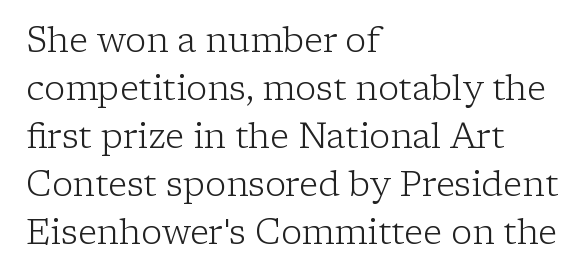
The passage shown is typed in a proportional face where columns would drift. Does the lettering tilt? It doesn't — this is upright. A quiet, ordinary-to-light weight characterises the typeface. Nobody drew a line under any word here.
